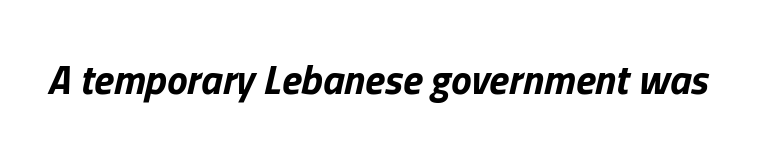
{"italic": "yes", "lean": "right", "slant_degrees": 13, "bold": "yes", "weight": "bold", "width": "normal", "stroke_contrast": "low", "x_height": "medium", "monospaced": "no", "underline": "no", "letter_spacing": "normal", "letter_spacing_em": 0.0, "glyph_px": 41}
